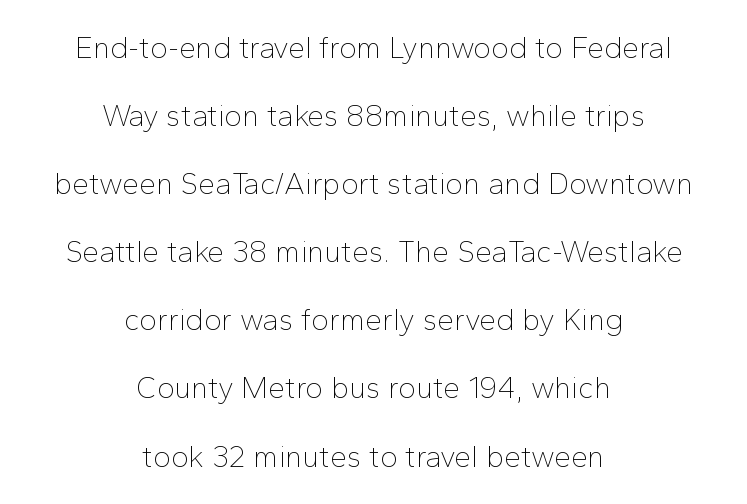
{"serif": "no", "italic": "no", "bold": "no", "weight": "thin", "width": "normal", "stroke_contrast": "low", "x_height": "medium", "monospaced": "no", "underline": "no", "align": "center", "line_spacing": "loose", "line_spacing_ratio": 2.27, "letter_spacing": "normal", "letter_spacing_em": 0.0, "glyph_px": 30}
